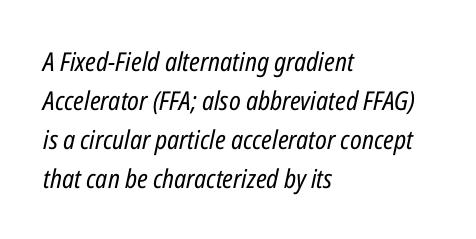
{"italic": "yes", "lean": "right", "slant_degrees": 12, "bold": "no", "underline": "no", "align": "left", "line_spacing": "normal", "line_spacing_ratio": 1.5, "letter_spacing": "normal", "letter_spacing_em": 0.0, "glyph_px": 26}
